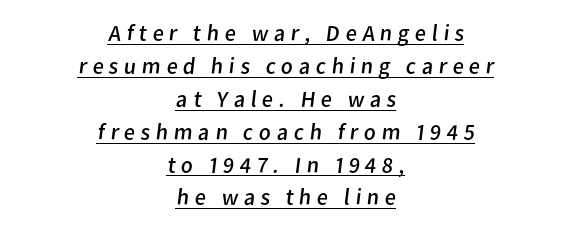
{"bold": "no", "underline": "yes", "align": "center", "line_spacing": "normal", "line_spacing_ratio": 1.43, "letter_spacing": "wide", "letter_spacing_em": 0.24, "glyph_px": 23}
